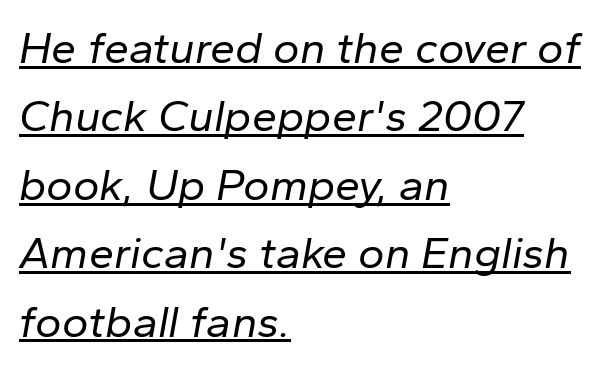
The lines sit at an ordinary, default distance from one another. The letterforms sit shoulder to shoulder at normal distance. Line starts are locked; line ends wander. The typography opts for an oblique posture over an upright one.
